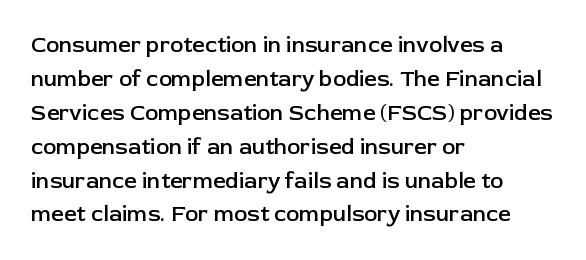
{"italic": "no", "bold": "semi", "underline": "no", "align": "left", "line_spacing": "normal", "line_spacing_ratio": 1.54, "letter_spacing": "normal", "letter_spacing_em": 0.0, "glyph_px": 22}
